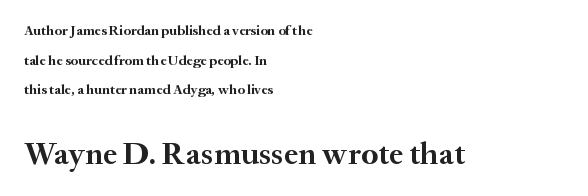
The image shows 32 px semibold serif type, upright; set left-aligned, loose line spacing (2.12x), normal letter spacing, not underlined; the second (bottom) block is 2.29x larger; medium stroke contrast and a small x-height.
